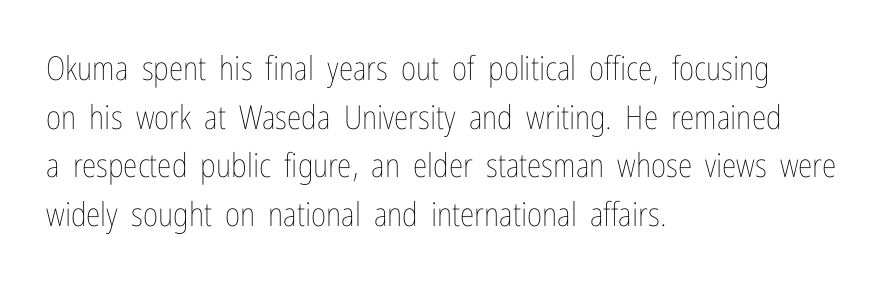
{"italic": "no", "bold": "no", "weight": "thin", "width": "condensed", "stroke_contrast": "low", "x_height": "medium", "monospaced": "no", "underline": "no", "align": "left", "line_spacing": "normal", "line_spacing_ratio": 1.47, "letter_spacing": "normal", "letter_spacing_em": 0.0, "glyph_px": 33}
